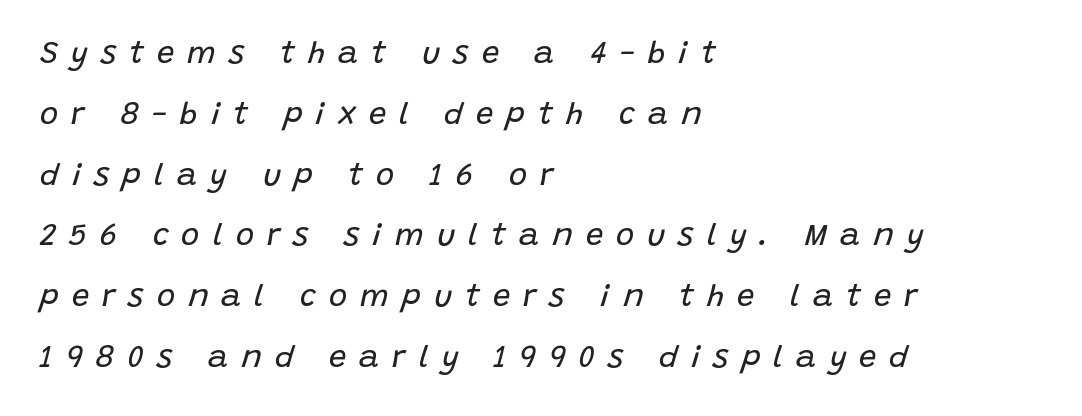
Q: Is the text bold? A: No.
Q: Is the text italic (slanted)? A: Yes, it leans right by about 15 degrees.
Q: Is the text underlined? A: No.
Q: How is the paragraph aligned? A: Left-aligned.
Q: Is the spacing between letters normal or unusually wide? A: Unusually wide.
Q: Is the spacing between lines tight, normal or loose? A: Loose.
Q: Width (condensed, normal, or wide)? A: Normal.
Q: Stroke contrast? A: Low.
Q: x-height? A: Large.
Q: Monospaced? A: No.
